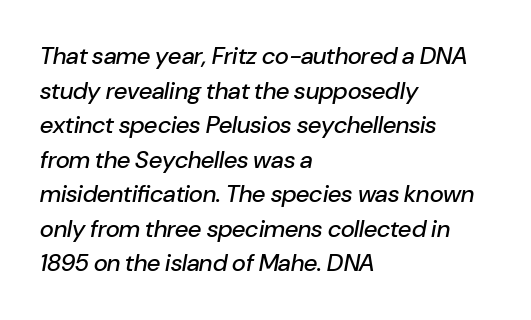
The image shows 24 px text type, italic (leaning right); set left-aligned, normal line spacing (1.44x), normal letter spacing, not underlined.
